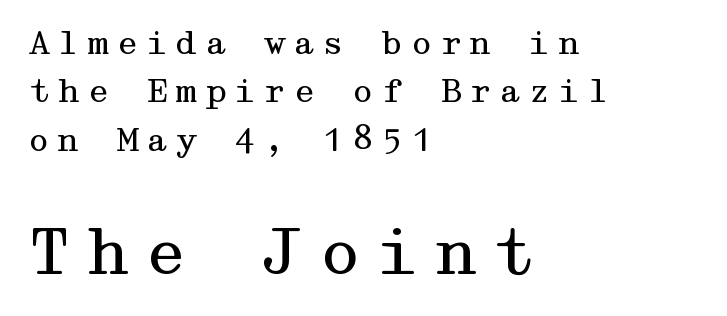
Q: Is the text bold? A: No.
Q: Is the text italic (slanted)? A: No, it is upright.
Q: Is the typeface a serif or a sans-serif typeface? A: Serif.
Q: Is the text underlined? A: No.
Q: How is the paragraph aligned? A: Left-aligned.
Q: Is the spacing between letters normal or unusually wide? A: Unusually wide.
Q: Is the spacing between lines tight, normal or loose? A: Normal.
Q: Which block of text is set in a larger size, the first (top) or the second (bottom)? A: The second (bottom) one.
Q: Width (condensed, normal, or wide)? A: Wide.
Q: Stroke contrast? A: Medium.
Q: x-height? A: Medium.
